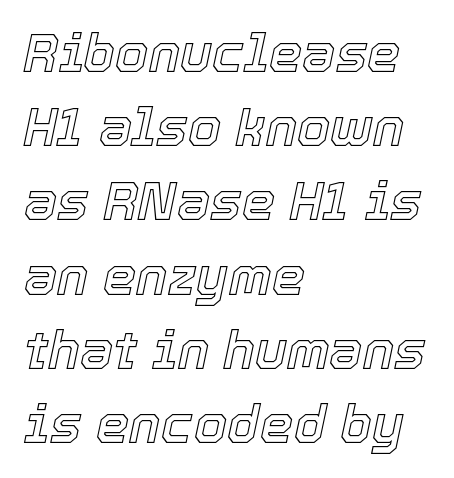
This block has exactly the height ordinary leading produces. Underline: absent. The ragged edge is on the right, which tells us the setting is flush left. Compared with ordinary roman type, these characters are visibly tilted. Do the characters align in a grid? No, the font is proportional.
